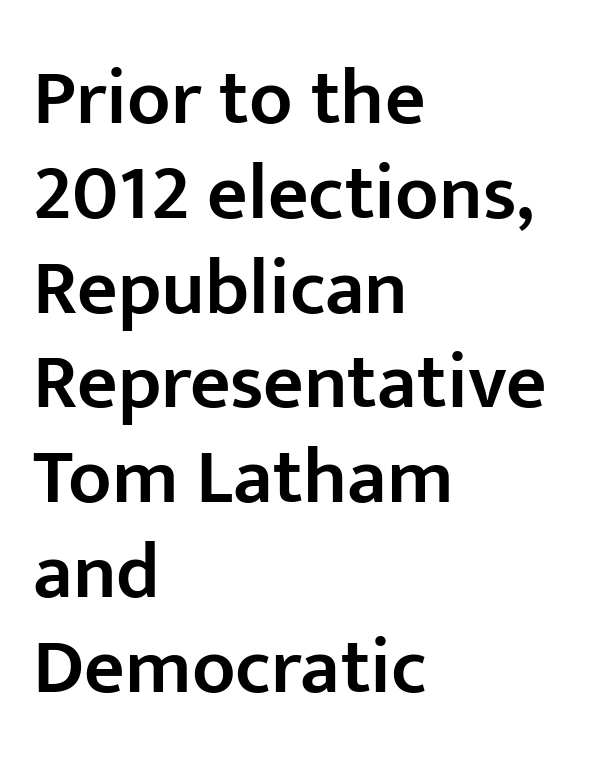
{"serif": "no", "italic": "no", "bold": "semi", "weight": "semibold", "width": "normal", "stroke_contrast": "low", "x_height": "medium", "monospaced": "no", "underline": "no", "align": "left", "line_spacing_ratio": 1.2, "letter_spacing": "normal", "letter_spacing_em": 0.0, "glyph_px": 79}
